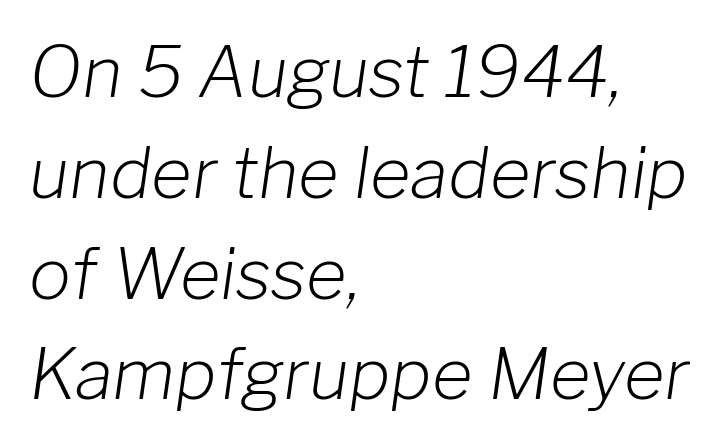
The image shows 70 px light type, italic (leaning right); set left-aligned, normal line spacing (1.44x), normal letter spacing, not underlined; low stroke contrast and a medium x-height.
